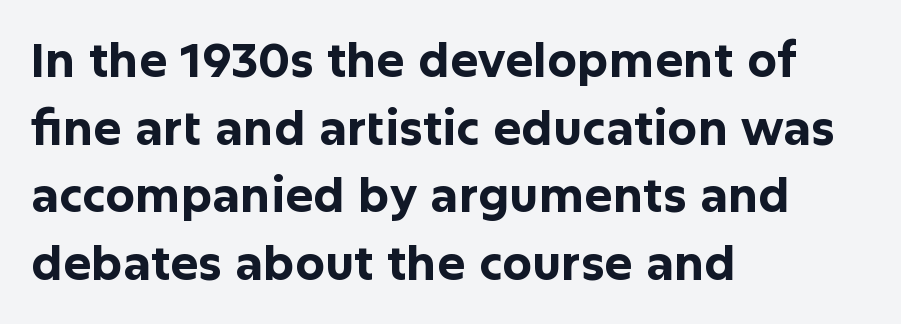
The image shows 47 px bold sans-serif type, upright; set left-aligned, normal line spacing (1.44x), normal letter spacing, not underlined; low stroke contrast and a medium x-height.
